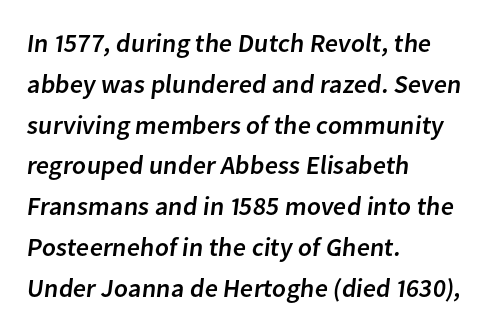
The image shows 26 px text type; set left-aligned, normal line spacing (1.57x), normal letter spacing, not underlined.
